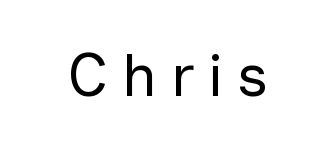
Bare-footed words on every line. The font is comparable to plain body text, perhaps lighter. The font family rendered here belongs to the sans-serif group. This sample uses expanded letter spacing, leaving extra air between glyphs. The rendering uses natural spacing where letterforms have individual widths. The letters stand straight up with perfectly vertical stems.
